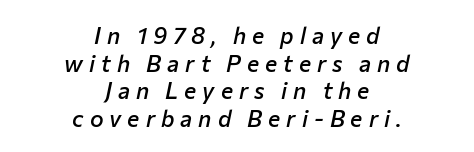
The area under the type is left untouched. The lettering tilts uniformly, giving the passage an italic look. The characters look somewhat weighty, a semibold short of true bold. The passage shown has open, widely tracked lettering throughout. Line starts and ends both wander, symmetrically.
